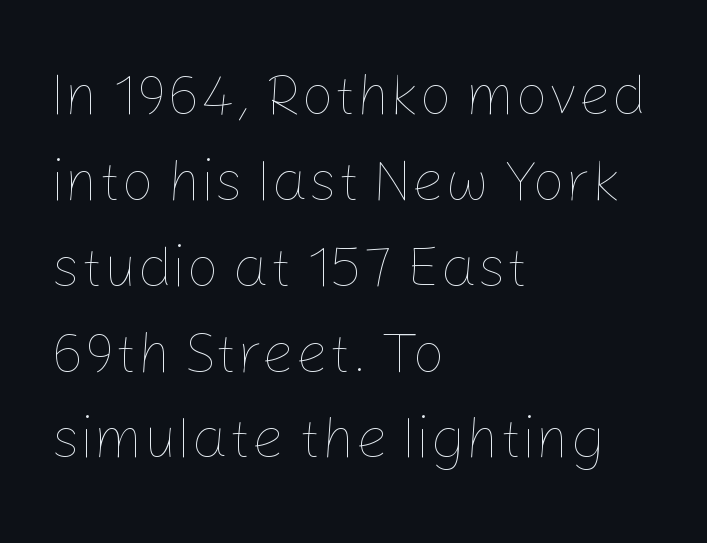
{"italic": "no", "bold": "no", "weight": "thin", "width": "normal", "stroke_contrast": "low", "x_height": "medium", "monospaced": "no", "underline": "no", "align": "left", "line_spacing": "normal", "line_spacing_ratio": 1.48, "letter_spacing": "normal", "letter_spacing_em": 0.0, "glyph_px": 58}
